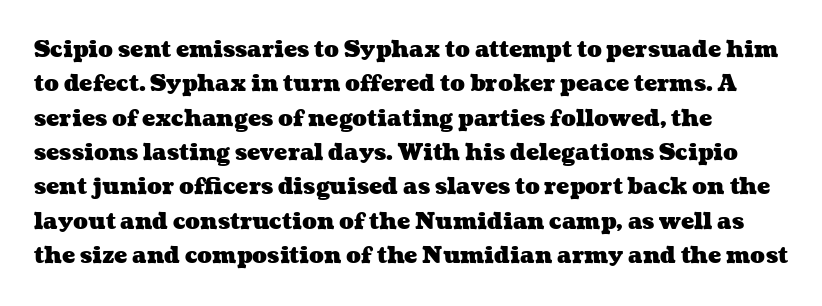
Q: Is the text bold? A: Yes.
Q: Is the text underlined? A: No.
Q: How is the paragraph aligned? A: Left-aligned.
Q: Is the spacing between letters normal or unusually wide? A: Normal.
Q: Is the spacing between lines tight, normal or loose? A: Normal.
